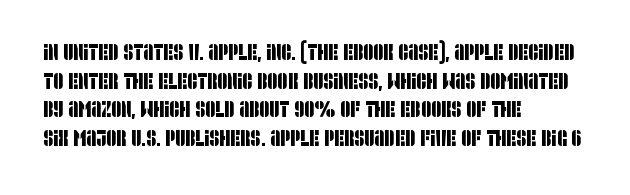
Q: Is the text underlined? A: No.
Q: How is the paragraph aligned? A: Left-aligned.
Q: Is the spacing between letters normal or unusually wide? A: Normal.
Q: Is the spacing between lines tight, normal or loose? A: Normal.
